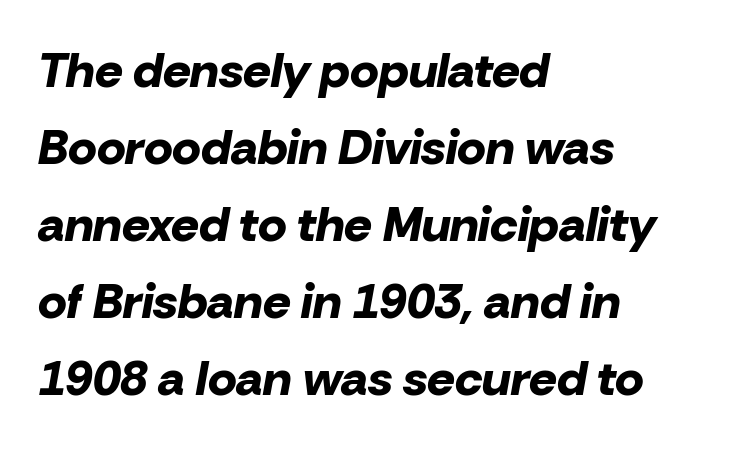
Strokes here are thick enough to call this a true bold. The strip under each line holds only bare page. What stands out about the letter spacing? Nothing — it is the standard amount. The rendering uses natural spacing where letterforms have individual widths. Quick note: interline space is typical.
